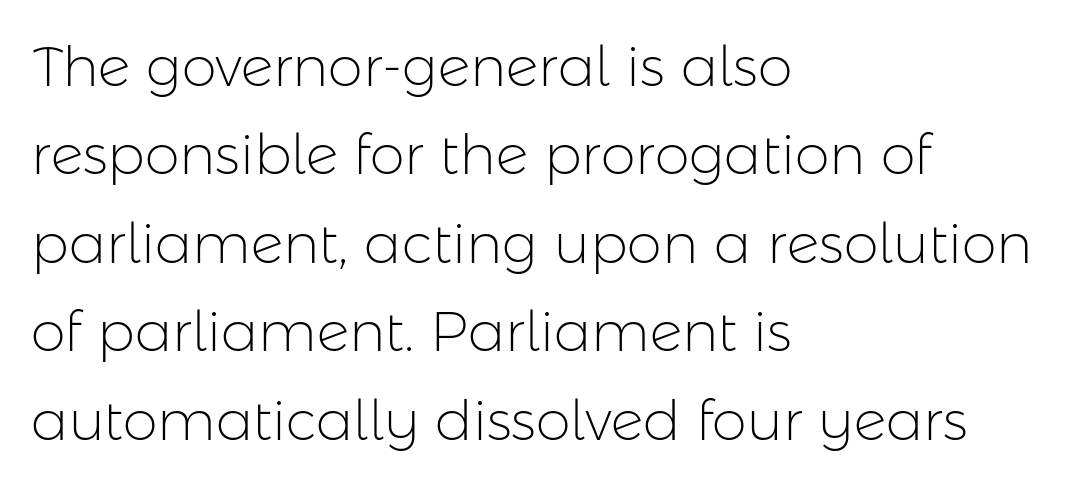
{"serif": "no", "italic": "no", "bold": "no", "weight": "light", "width": "normal", "stroke_contrast": "low", "x_height": "medium", "monospaced": "no", "underline": "no", "align": "left", "line_spacing": "normal", "line_spacing_ratio": 1.58, "letter_spacing": "normal", "letter_spacing_em": 0.0, "glyph_px": 56}
